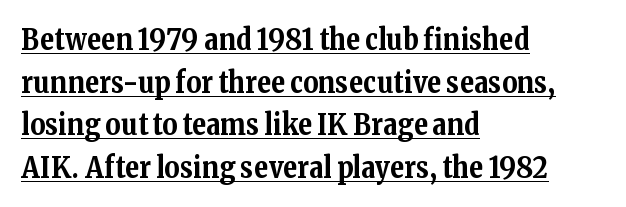
Q: Is the text bold? A: Yes.
Q: Is the text italic (slanted)? A: No, it is upright.
Q: Is the typeface a serif or a sans-serif typeface? A: Serif.
Q: Is the text underlined? A: Yes.
Q: How is the paragraph aligned? A: Left-aligned.
Q: Is the spacing between letters normal or unusually wide? A: Normal.
Q: Is the spacing between lines tight, normal or loose? A: Normal.
Q: Width (condensed, normal, or wide)? A: Normal.
Q: Stroke contrast? A: Medium.
Q: x-height? A: Medium.
Q: Monospaced? A: No.
